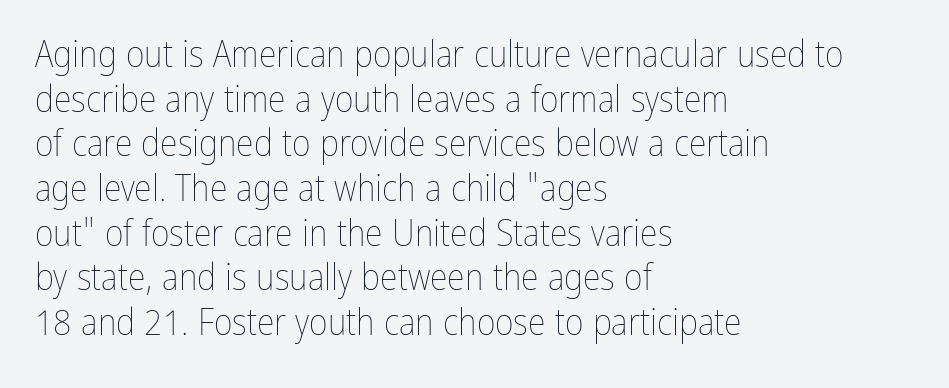
{"italic": "no", "bold": "no", "weight": "thin", "width": "condensed", "stroke_contrast": "low", "x_height": "medium", "monospaced": "no", "underline": "no", "align": "left", "line_spacing_ratio": 1.24, "letter_spacing": "normal", "letter_spacing_em": 0.0, "glyph_px": 36}
